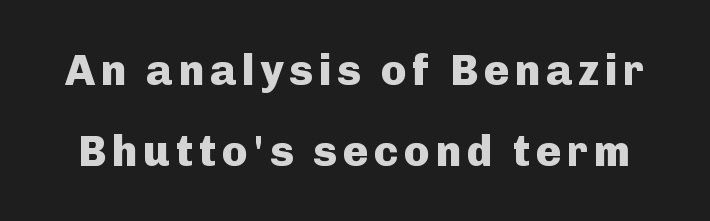
Q: Is the text bold? A: Yes.
Q: Is the text italic (slanted)? A: No, it is upright.
Q: Is the typeface a serif or a sans-serif typeface? A: Sans-serif.
Q: Is the text underlined? A: No.
Q: Width (condensed, normal, or wide)? A: Normal.
Q: Stroke contrast? A: Low.
Q: x-height? A: Medium.
Q: Monospaced? A: No.
